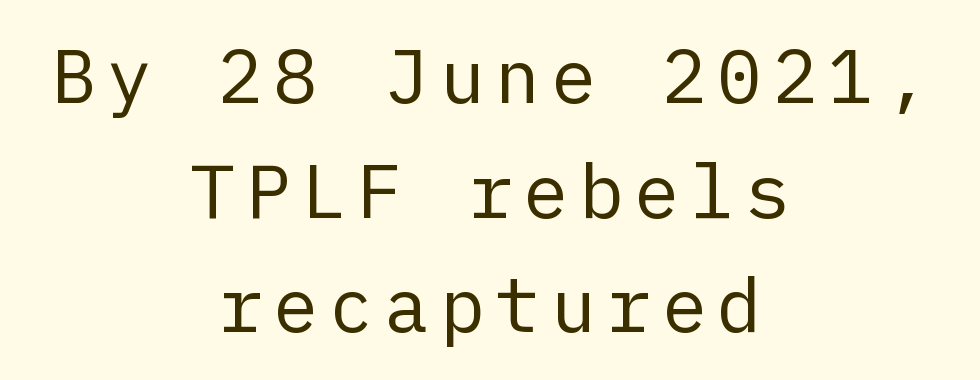
{"serif": "no", "italic": "no", "bold": "no", "weight": "regular", "width": "normal", "stroke_contrast": "low", "x_height": "medium", "underline": "no", "align": "center", "line_spacing": "normal", "line_spacing_ratio": 1.53, "glyph_px": 75}
